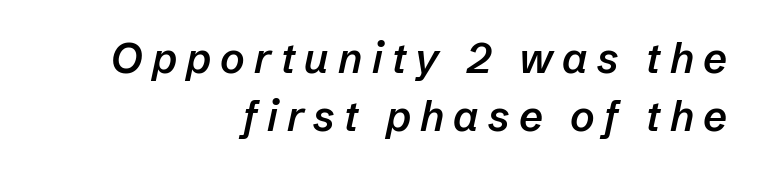
Q: Is the text bold? A: Semi-bold.
Q: Is the text italic (slanted)? A: Yes, it leans right by about 12 degrees.
Q: Is the text underlined? A: No.
Q: How is the paragraph aligned? A: Right-aligned.
Q: Is the spacing between letters normal or unusually wide? A: Unusually wide.
Q: Is the spacing between lines tight, normal or loose? A: Normal.
Q: Width (condensed, normal, or wide)? A: Normal.
Q: Stroke contrast? A: Low.
Q: x-height? A: Medium.
Q: Monospaced? A: No.
